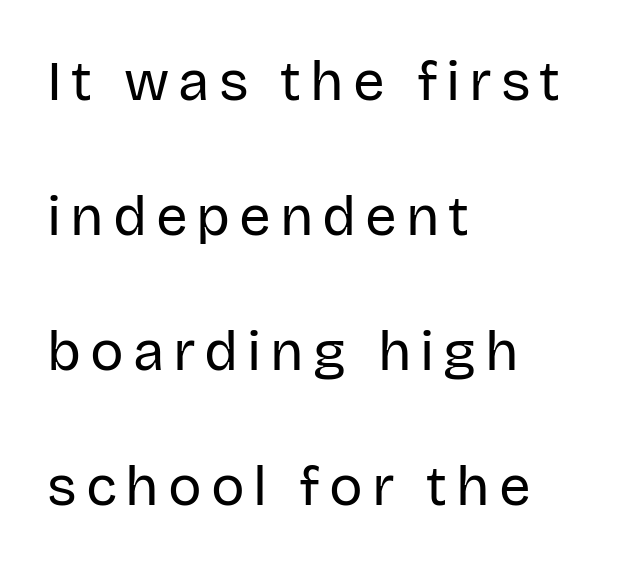
Q: Is the text bold? A: No.
Q: Is the text italic (slanted)? A: No, it is upright.
Q: Is the typeface a serif or a sans-serif typeface? A: Sans-serif.
Q: Is the text underlined? A: No.
Q: How is the paragraph aligned? A: Left-aligned.
Q: Is the spacing between lines tight, normal or loose? A: Loose.
Q: Width (condensed, normal, or wide)? A: Normal.
Q: Stroke contrast? A: Low.
Q: x-height? A: Large.
Q: Monospaced? A: No.
